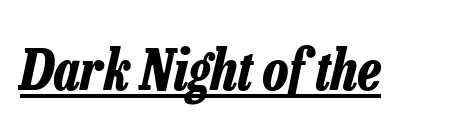
The image shows 56 px bold, condensed type, italic (leaning right); set normal letter spacing, underlined; low stroke contrast and a medium x-height.
